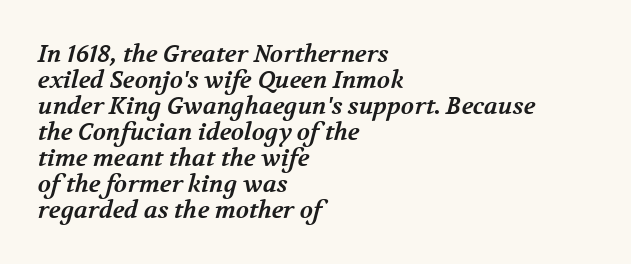
Horizontally, the lines are justified to the leading edge only. Quick note: underline off. Baseline-to-baseline distance is barely more than the letter height. Compared with typical body copy, the letter spacing here is the same. I'd describe the lettering as bold — thick and assertive.
